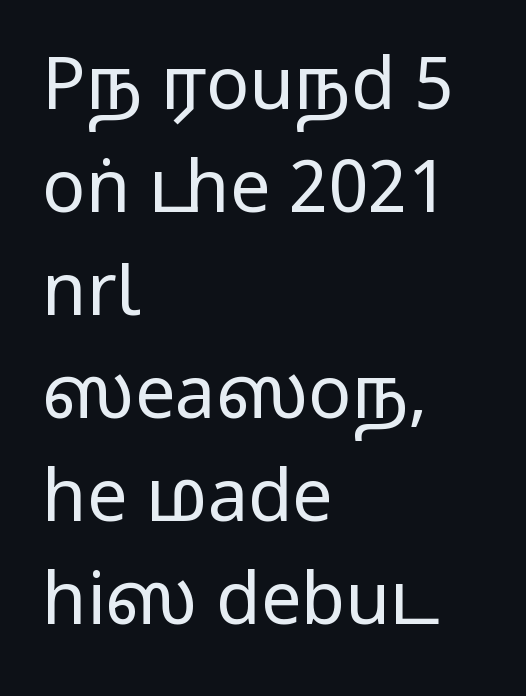
The image shows 72 px regular-weight, wide sans-serif type, upright; set left-aligned, normal line spacing (1.43x), normal letter spacing, not underlined; low stroke contrast and a medium x-height.
